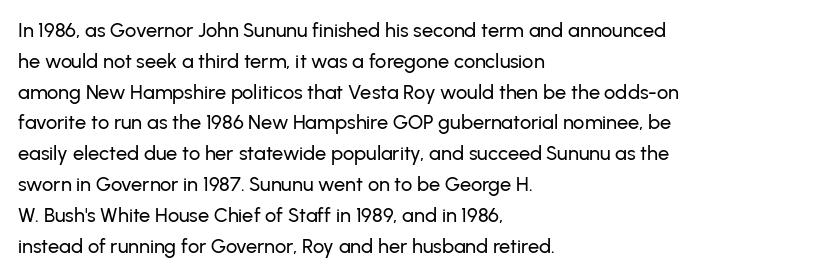
Q: Is the text italic (slanted)? A: No, it is upright.
Q: Is the text underlined? A: No.
Q: How is the paragraph aligned? A: Left-aligned.
Q: Is the spacing between letters normal or unusually wide? A: Normal.
Q: Is the spacing between lines tight, normal or loose? A: Normal.
